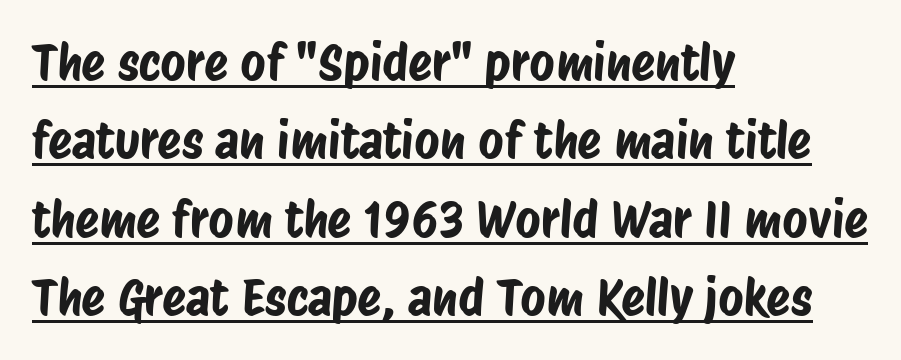
Is this a fixed-width face? No — the glyphs have proportional, varying widths. The rows are spaced the way most documents space them. Descenders here cross a horizontal rule under the line. The typeface chosen for these lines omits serifs. Tracking here is standard; glyphs follow each other at the usual distance. The typesetter chose a ragged-right arrangement here.
